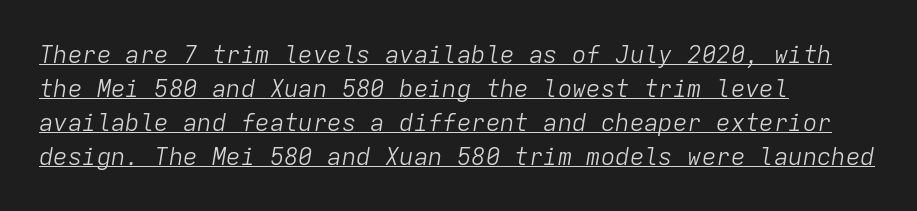
{"italic": "yes", "lean": "right", "slant_degrees": 9, "bold": "no", "underline": "yes", "align": "left", "line_spacing": "normal", "line_spacing_ratio": 1.41, "letter_spacing": "normal", "letter_spacing_em": 0.0, "glyph_px": 24}
